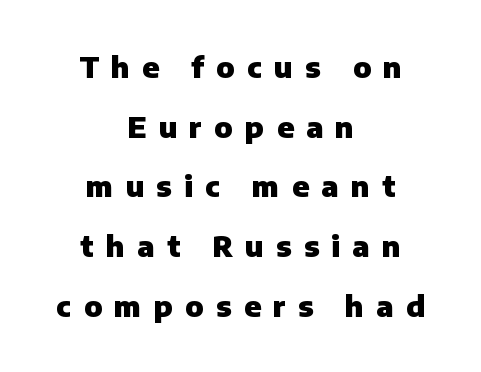
The block of text is sparse from top to bottom, with ample space between rows. Each glyph is drawn with heavy, bold strokes. Is the letter spacing exaggerated? Yes — the characters are pushed far apart. The axis of the letterforms is exactly vertical.
